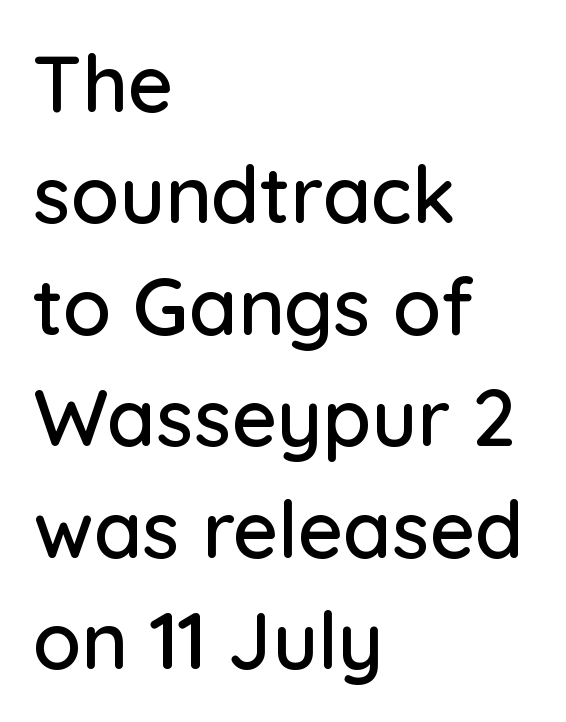
The image shows 79 px sans-serif type, upright; set left-aligned, normal line spacing (1.41x), normal letter spacing, not underlined; low stroke contrast and a medium x-height.
